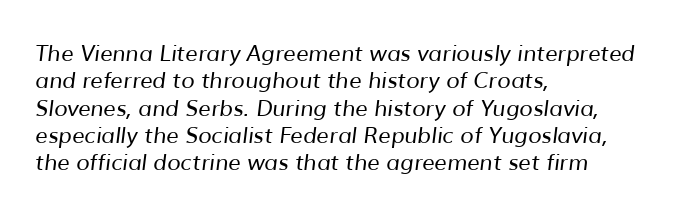
Does extra space separate the letters? No, they use regular spacing. Is the stroke heavy? The answer is a plain regular-or-lighter. Descenders are the only things crossing below the line. The paragraph shown leans on its left margin.
